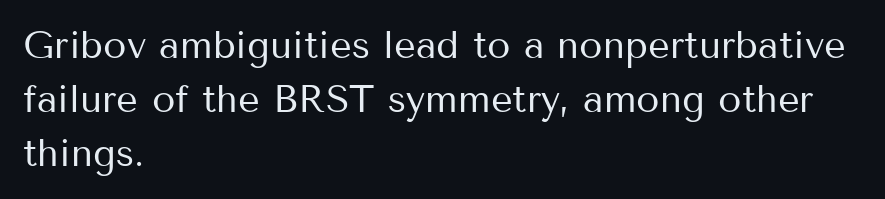
Proportional: the letters do not fall into vertical columns. A sans-serif font was chosen for this passage. Is there any slant? The stems are plumb. Quick note: underline off. Does extra space separate the letters? No, they use regular spacing. Leftover space on each line is placed entirely after the last word.
